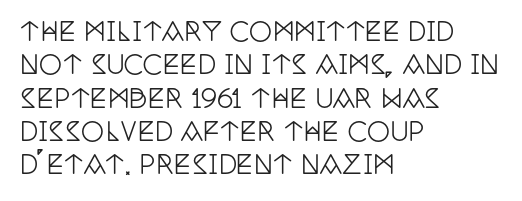
Q: Is the text italic (slanted)? A: No, it is upright.
Q: Is the text underlined? A: No.
Q: How is the paragraph aligned? A: Left-aligned.
Q: Is the spacing between letters normal or unusually wide? A: Normal.
Q: Is the spacing between lines tight, normal or loose? A: Normal.
